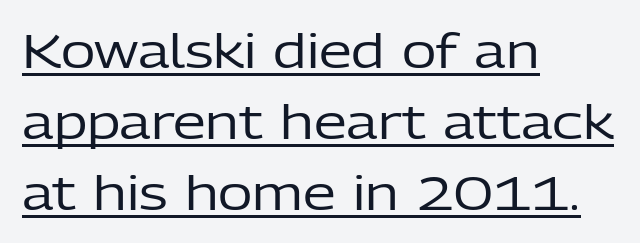
Q: Is the text bold? A: No.
Q: Is the text italic (slanted)? A: No, it is upright.
Q: Is the typeface a serif or a sans-serif typeface? A: Sans-serif.
Q: Is the text underlined? A: Yes.
Q: How is the paragraph aligned? A: Left-aligned.
Q: Is the spacing between letters normal or unusually wide? A: Normal.
Q: Is the spacing between lines tight, normal or loose? A: Normal.
Q: Width (condensed, normal, or wide)? A: Normal.
Q: Stroke contrast? A: Low.
Q: x-height? A: Medium.
Q: Monospaced? A: No.
